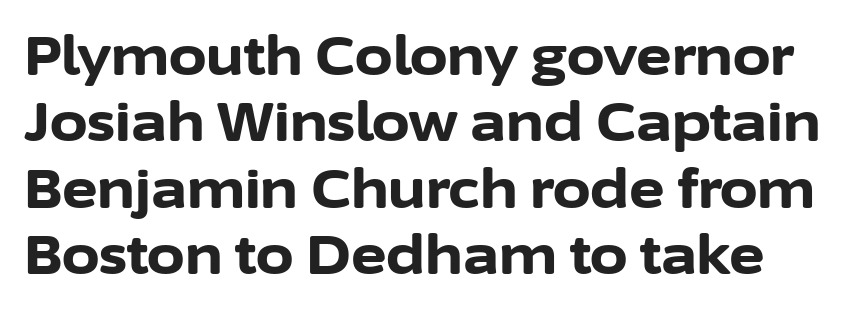
The image shows 54 px bold sans-serif type, upright; set line spacing 1.23x, normal letter spacing, not underlined; low stroke contrast and a medium x-height.
